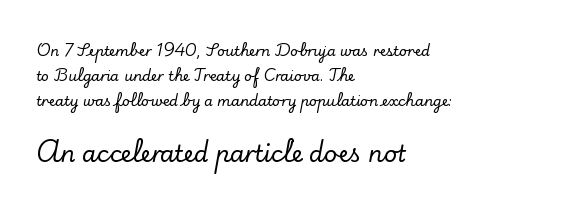
Compared with a centered layout, this one pins lines to the left instead. Look at the glyph heights: the lower group is clearly the bigger setting. Default kerning and tracking; the words read as compact shapes. The strip under each line holds only bare page.
